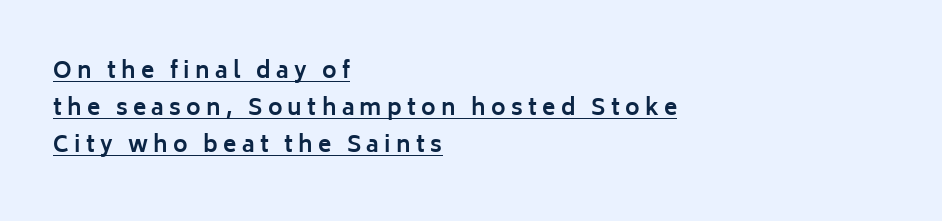
The paragraph has a hard left edge and a soft right edge. Compared with typical body copy, the letter spacing here is much looser. The specimen reads as upright at a glance. The line-height multiplier appears to be the usual default. The strokes are fattened all the way to bold. A baseline rule has been typeset under these characters.
